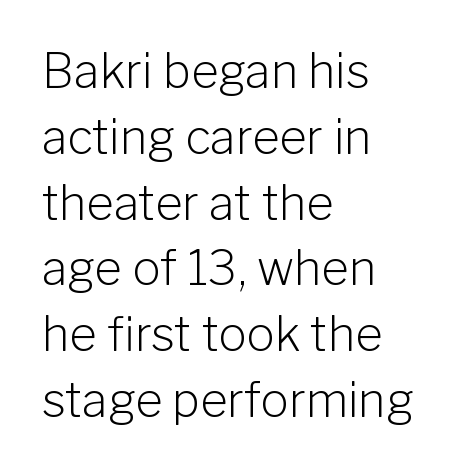
{"serif": "no", "italic": "no", "bold": "no", "weight": "light", "width": "normal", "stroke_contrast": "low", "x_height": "medium", "monospaced": "no", "underline": "no", "align": "left", "line_spacing": "normal", "line_spacing_ratio": 1.4, "letter_spacing": "normal", "letter_spacing_em": 0.0, "glyph_px": 47}
